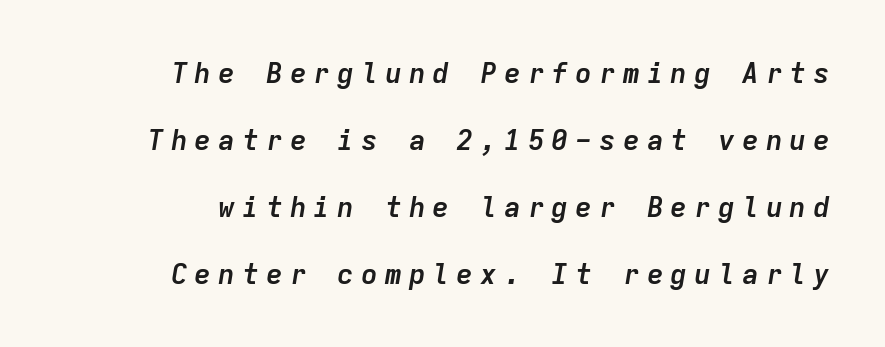
{"italic": "yes", "lean": "right", "slant_degrees": 9, "bold": "yes", "weight": "semibold", "width": "normal", "stroke_contrast": "low", "x_height": "medium", "monospaced": "yes", "underline": "no", "line_spacing": "loose", "line_spacing_ratio": 2.39, "letter_spacing": "wide", "letter_spacing_em": 0.25, "glyph_px": 28}
